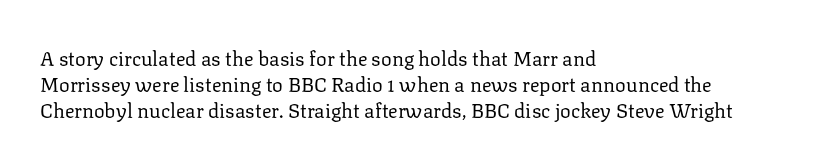
Interline gaps are of average width in this sample. Style check: upright. Tracking here is standard; glyphs follow each other at the usual distance. Stroke mass is kept to a normal reading level or below. Beneath every word, the page is bare. Leftover space on each line is placed entirely after the last word.
